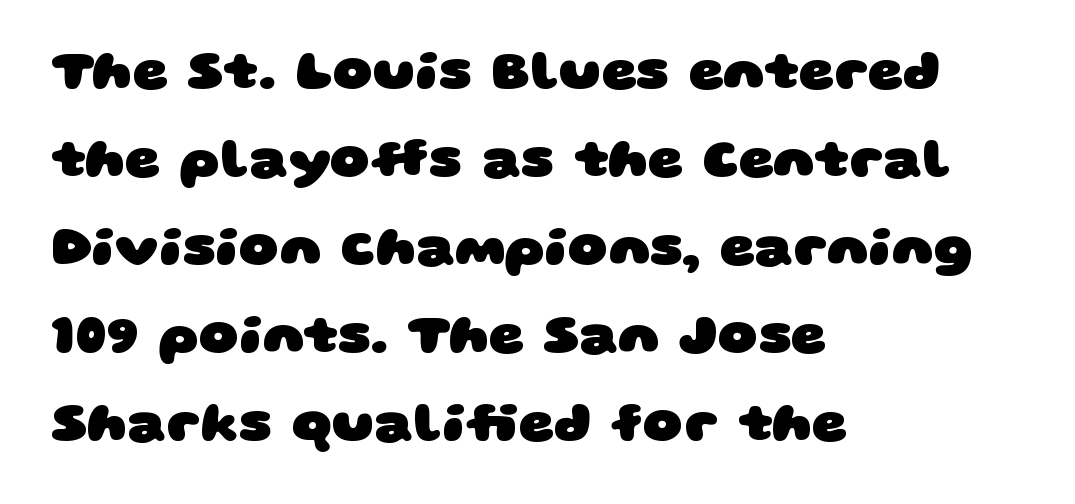
Q: Is the text bold? A: Yes.
Q: Is the typeface a serif or a sans-serif typeface? A: Sans-serif.
Q: Is the text underlined? A: No.
Q: How is the paragraph aligned? A: Left-aligned.
Q: Is the spacing between letters normal or unusually wide? A: Normal.
Q: Is the spacing between lines tight, normal or loose? A: Normal.
Q: Width (condensed, normal, or wide)? A: Wide.
Q: Stroke contrast? A: Low.
Q: x-height? A: Large.
Q: Monospaced? A: No.
